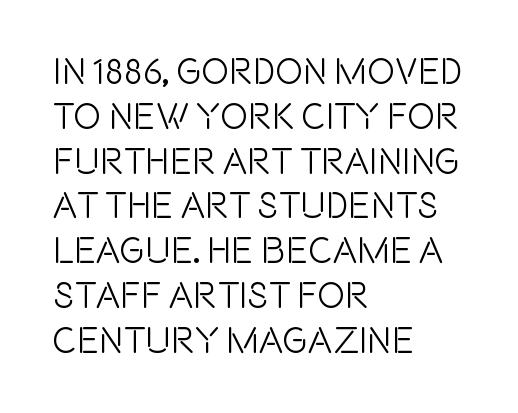
The image shows 37 px condensed sans-serif type, upright; set left-aligned, line spacing 1.21x, normal letter spacing, not underlined; a large x-height.
